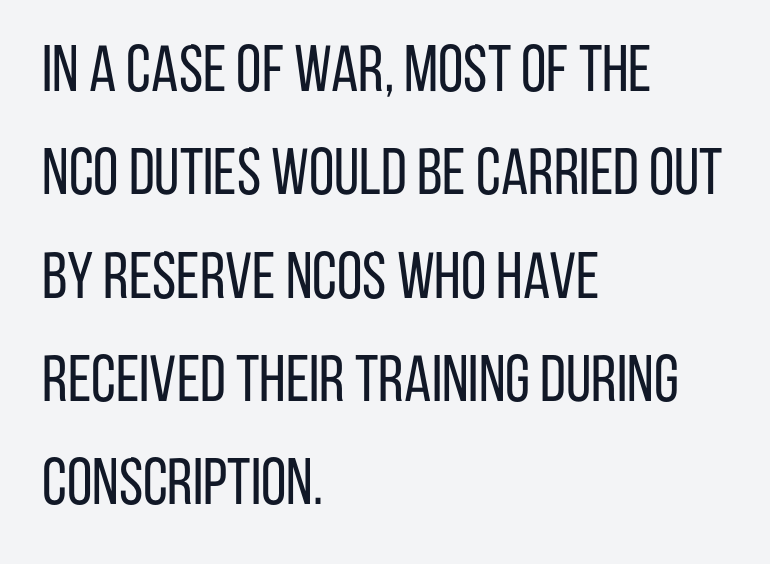
Q: Is the text bold? A: No.
Q: Is the text italic (slanted)? A: No, it is upright.
Q: Is the typeface a serif or a sans-serif typeface? A: Sans-serif.
Q: Is the text underlined? A: No.
Q: How is the paragraph aligned? A: Left-aligned.
Q: Is the spacing between letters normal or unusually wide? A: Normal.
Q: Is the spacing between lines tight, normal or loose? A: Normal.
Q: Width (condensed, normal, or wide)? A: Condensed.
Q: Stroke contrast? A: Low.
Q: x-height? A: Large.
Q: Monospaced? A: No.
